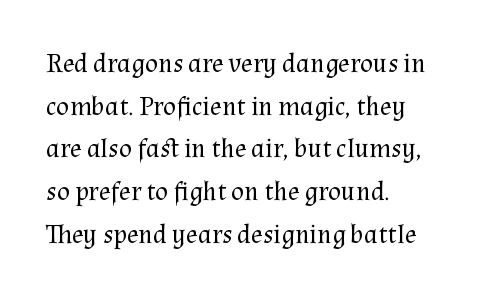
{"italic": "no", "bold": "no", "underline": "no", "align": "left", "line_spacing": "normal", "line_spacing_ratio": 1.58, "letter_spacing": "normal", "letter_spacing_em": 0.0, "glyph_px": 27}
